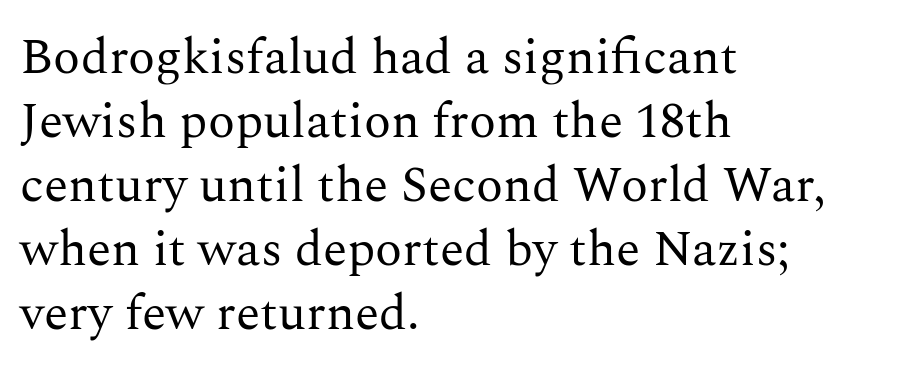
The image shows 50 px regular-weight serif type, upright; set left-aligned, normal line spacing (1.28x), normal letter spacing, not underlined; medium stroke contrast and a medium x-height.
